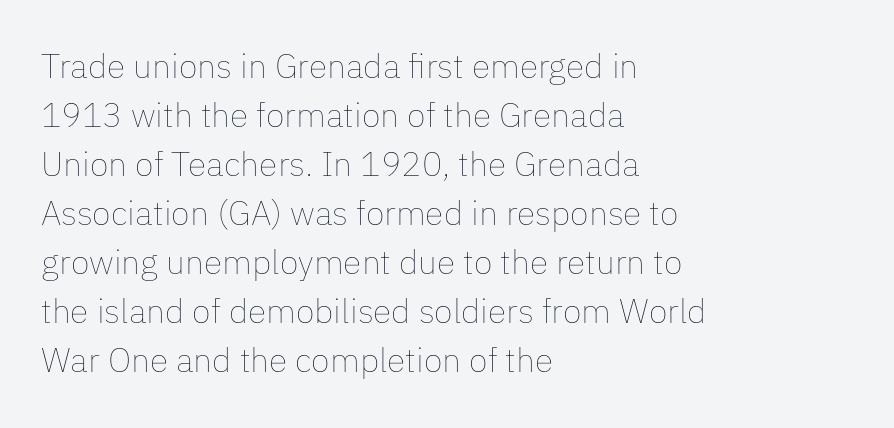
Weight: not bold — regular or lighter. The paragraph shown leans on its left margin. The lines sit at an ordinary, default distance from one another. This sample uses plain, unmodified letter spacing. Every stem runs plumb, perpendicular to the baseline. The space beneath each line is pristine and unruled.
